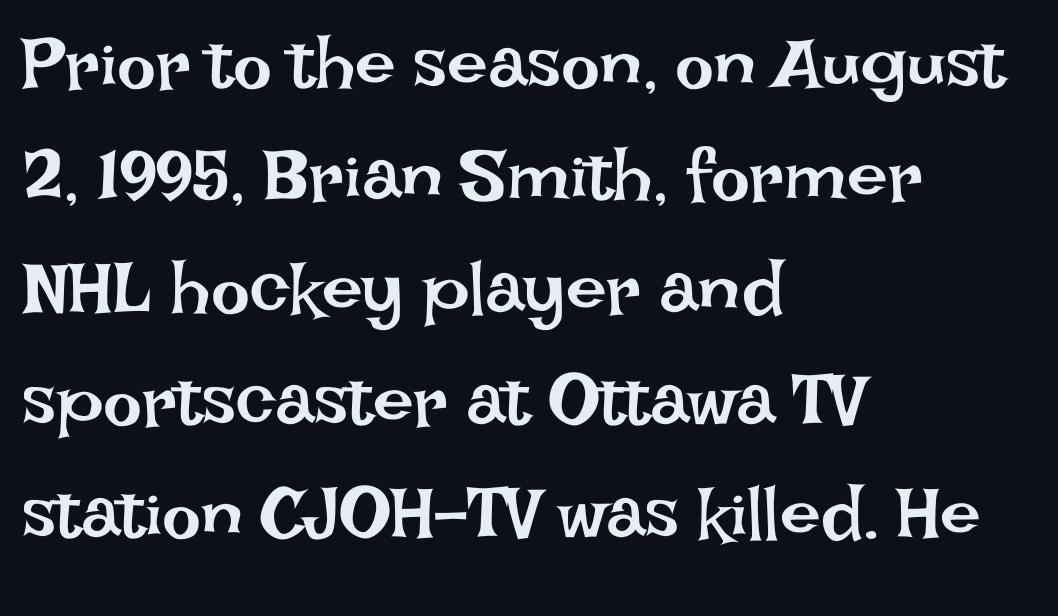
Q: Is the text bold? A: No.
Q: Is the text italic (slanted)? A: No, it is upright.
Q: Is the text underlined? A: No.
Q: How is the paragraph aligned? A: Left-aligned.
Q: Is the spacing between letters normal or unusually wide? A: Normal.
Q: Is the spacing between lines tight, normal or loose? A: Normal.
Q: Width (condensed, normal, or wide)? A: Normal.
Q: Stroke contrast? A: Low.
Q: x-height? A: Large.
Q: Monospaced? A: No.
